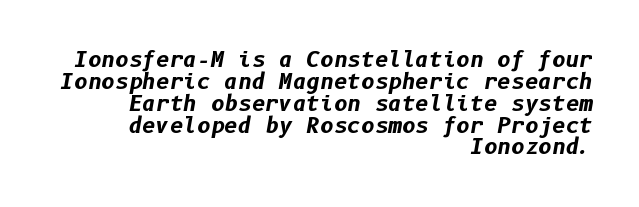
Q: Is the text bold? A: Yes.
Q: Is the text italic (slanted)? A: Yes, it leans right by about 10 degrees.
Q: Is the text underlined? A: No.
Q: How is the paragraph aligned? A: Right-aligned.
Q: Is the spacing between letters normal or unusually wide? A: Normal.
Q: Is the spacing between lines tight, normal or loose? A: Tight.
